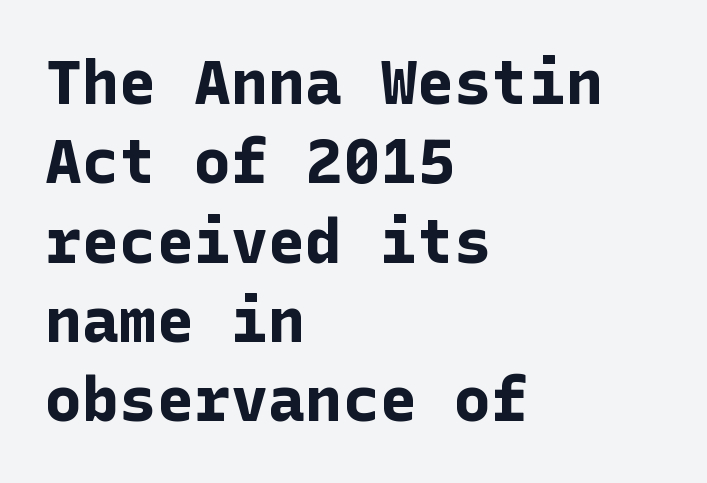
The image shows 62 px bold sans-serif type, upright; set left-aligned, normal line spacing (1.28x), normal letter spacing, not underlined; low stroke contrast and a medium x-height.
